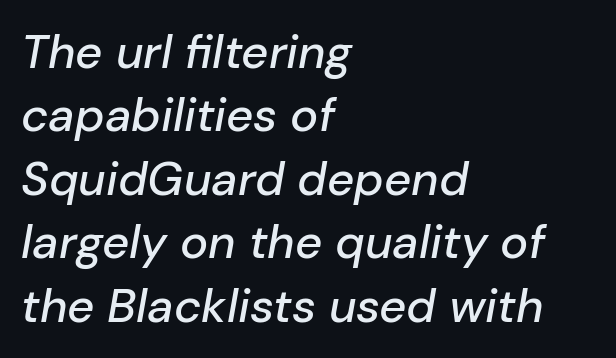
The passage shown leans; its letterforms are oblique. The space directly below the letters is spotless. Between one letter and the next there's only the usual sliver of space. Quick note: interline space is typical. The rendering anchors every line to the left-hand side.
